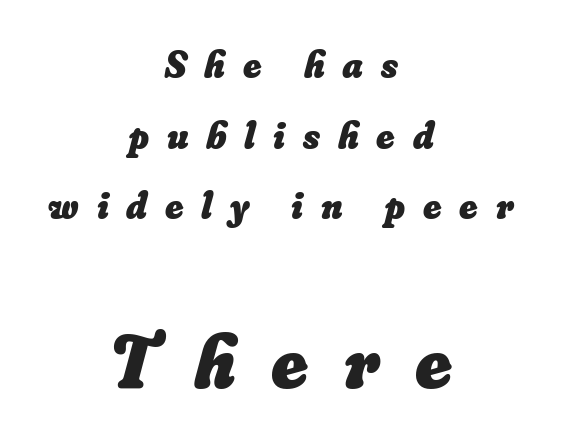
{"bold": "yes", "weight": "heavy", "width": "normal", "stroke_contrast": "low", "x_height": "small", "monospaced": "no", "underline": "no", "align": "center", "line_spacing_ratio": 1.86, "letter_spacing": "wide", "letter_spacing_em": 0.47, "larger_block": "second", "size_ratio": 2.0, "glyph_px": 76}
